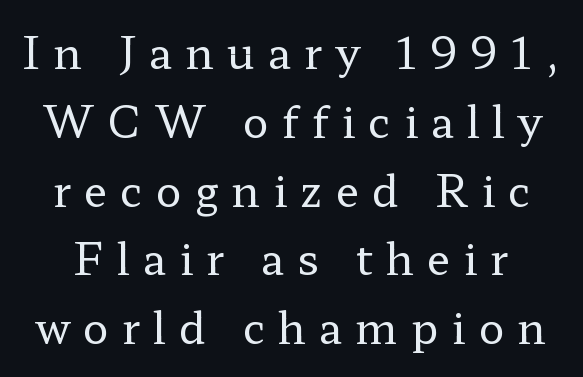
The image shows 43 px regular-weight, wide serif type, upright; set normal line spacing (1.6x), unusually wide letter spacing (+0.3 em), not underlined; low stroke contrast and a medium x-height.
